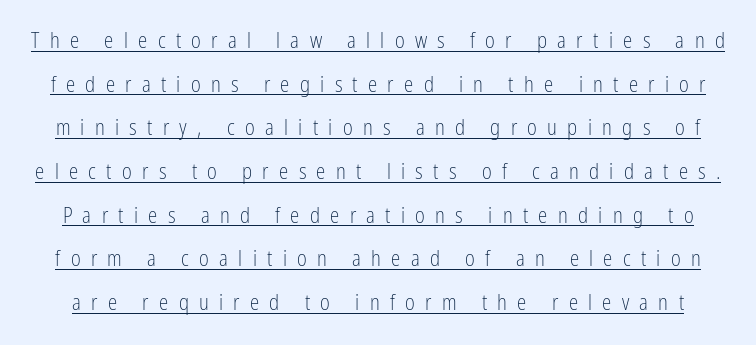
The image shows 21 px text type, upright; set loose line spacing (2.08x), unusually wide letter spacing (+0.49 em), underlined.
